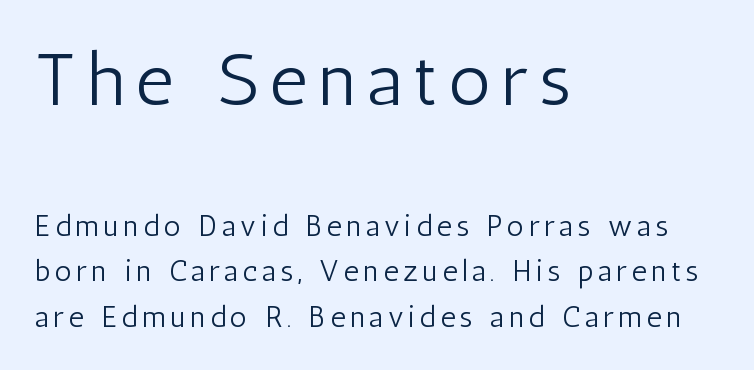
Is the lower block the larger one? No — the upper block carries the bigger type. Is there any slant? The stems are plumb. The space between consecutive lines is moderate. Short and long lines alike share a common starting point at left.
